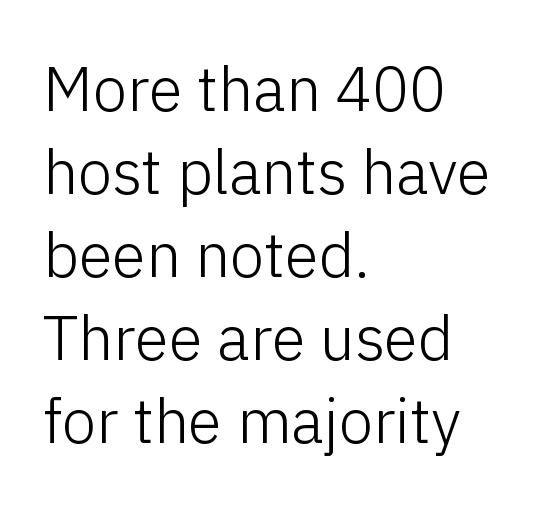
The image shows 62 px light sans-serif type, upright; set left-aligned, normal line spacing (1.34x), normal letter spacing, not underlined; low stroke contrast and a medium x-height.
